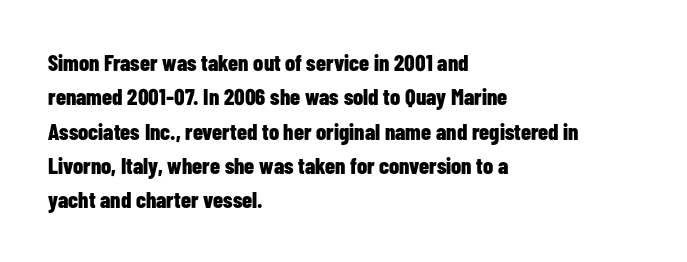
The space directly below the letters is spotless. Interline gaps are of average width in this sample. Ascenders rise straight up at ninety degrees. The rendering anchors every line to the left-hand side. The horizontal fit of the characters is conventional and even. The sample has been set heavy, in full bold.
